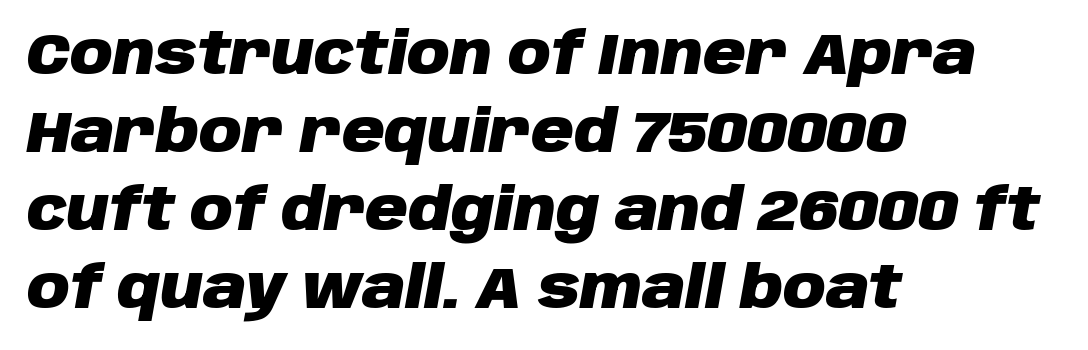
The image shows 59 px heavy type, italic (leaning right); set left-aligned, normal line spacing (1.32x), normal letter spacing, not underlined; low stroke contrast and a large x-height.
